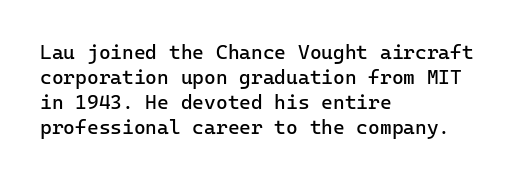
The image shows 20 px text type, upright; set left-aligned, normal line spacing (1.25x), normal letter spacing, not underlined.
